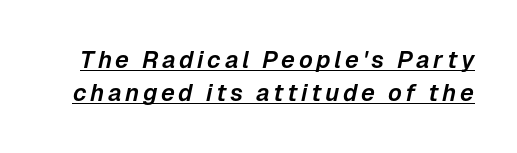
The lines sit at an ordinary, default distance from one another. There's an unmistakable incline to the writing here. The passage shown is underscored from start to finish.
